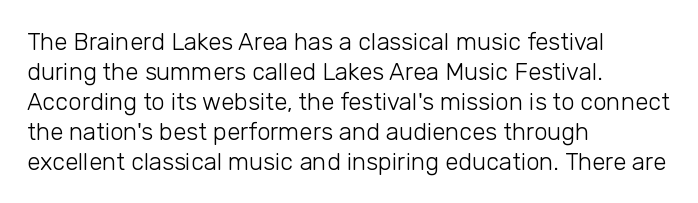
Q: Is the text bold? A: No.
Q: Is the text italic (slanted)? A: No, it is upright.
Q: Is the text underlined? A: No.
Q: How is the paragraph aligned? A: Left-aligned.
Q: Is the spacing between letters normal or unusually wide? A: Normal.
Q: Is the spacing between lines tight, normal or loose? A: Normal.
